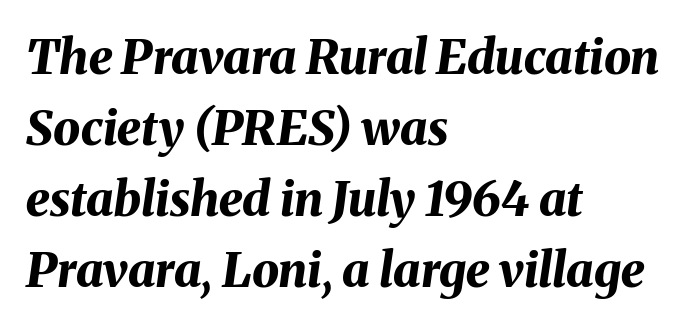
An italicized treatment has been applied to the whole sample. What stands out about the letter spacing? Nothing — it is the standard amount. The rendering uses natural spacing where letterforms have individual widths. Only glyphs here, with clear space below each row. If you drew a ruler down the left edge, every line would touch it. The typesetting leans heavy: a genuine bold.
